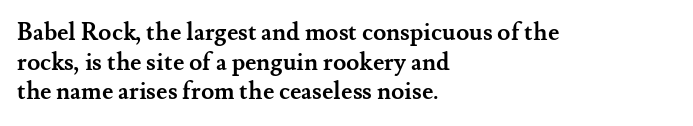
{"italic": "no", "bold": "yes", "underline": "no", "align": "left", "line_spacing_ratio": 1.23, "letter_spacing": "normal", "letter_spacing_em": 0.0, "glyph_px": 24}
